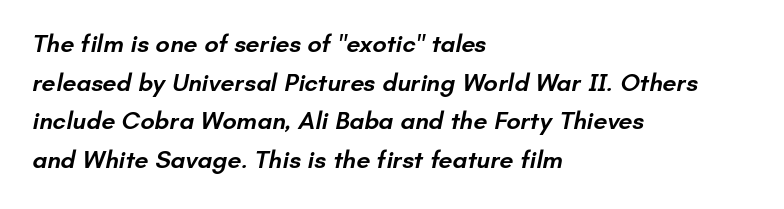
{"bold": "semi", "underline": "no", "align": "left", "line_spacing": "normal", "line_spacing_ratio": 1.55, "letter_spacing": "normal", "letter_spacing_em": 0.0, "glyph_px": 25}
